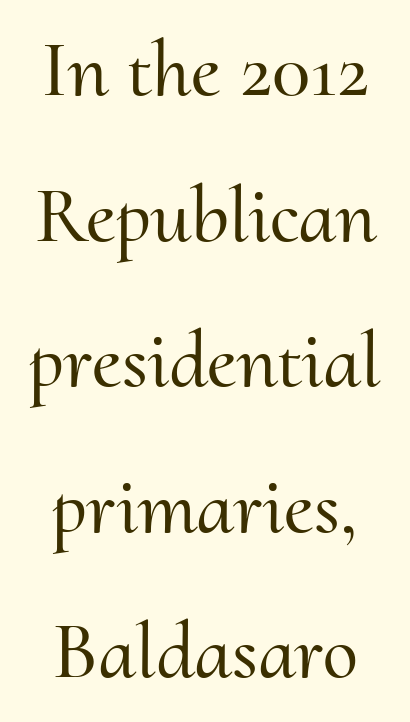
Q: Is the text italic (slanted)? A: No, it is upright.
Q: Is the typeface a serif or a sans-serif typeface? A: Serif.
Q: Is the text underlined? A: No.
Q: How is the paragraph aligned? A: Centered.
Q: Is the spacing between letters normal or unusually wide? A: Normal.
Q: Width (condensed, normal, or wide)? A: Normal.
Q: Stroke contrast? A: Medium.
Q: x-height? A: Small.
Q: Monospaced? A: No.
